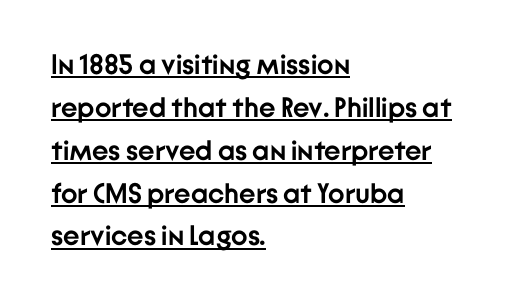
The image shows 28 px semibold sans-serif type, upright; set left-aligned, normal line spacing (1.53x), normal letter spacing, underlined; low stroke contrast and a medium x-height.
